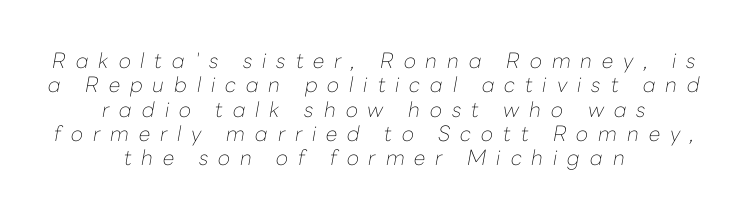
If you drew a line through each stem, it would be angled. Underlining? Definitely not there. Spacing between characters has been opened up far beyond the box default. The strokes carry an ordinary text weight at most.
